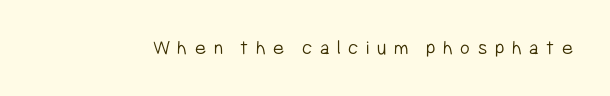
{"italic": "no", "bold": "no", "underline": "no", "letter_spacing": "wide", "letter_spacing_em": 0.36, "glyph_px": 21}
